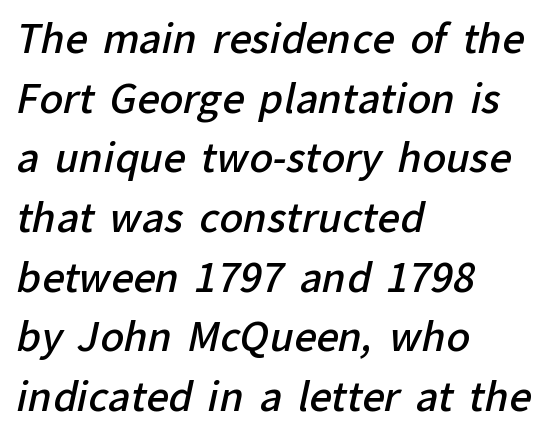
The image shows 39 px semibold sans-serif type; set left-aligned, normal line spacing (1.53x), normal letter spacing, not underlined; low stroke contrast and a medium x-height.
